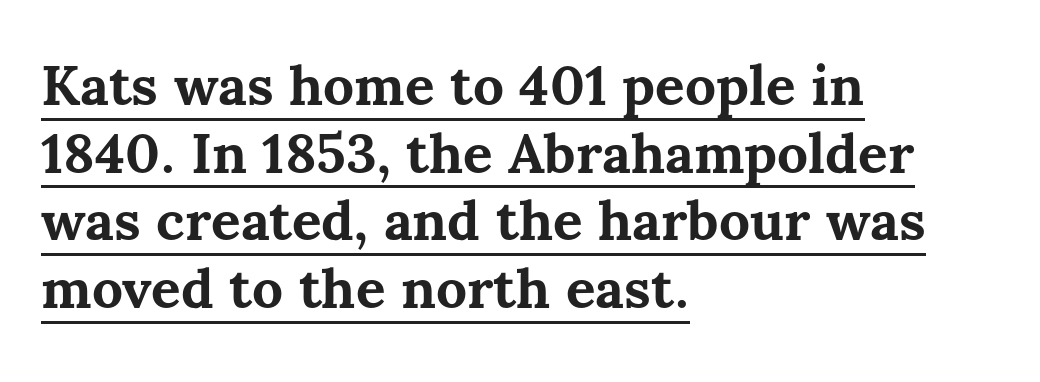
The image shows 55 px bold type, upright; set left-aligned, line spacing 1.23x, normal letter spacing, underlined; medium stroke contrast and a medium x-height.
